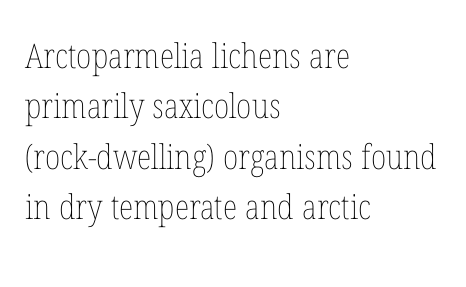
The gap between lines stays unmarked. You could not count columns in this text — the font is proportionally spaced. The font sits on the lighter half of the weight spectrum, regular included. Does extra space separate the letters? No, they use regular spacing. Compared with typical paragraphs, the rows here are spaced about the same.
